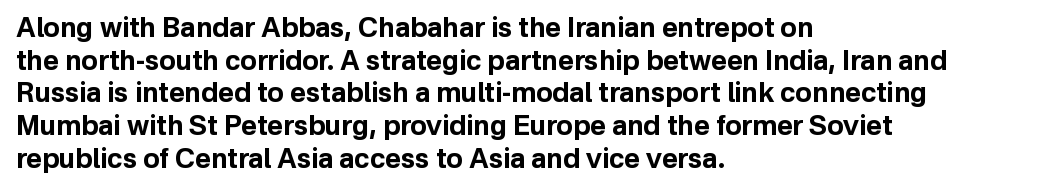
The glyphs are unaccompanied by any horizontal stroke below them. The passage shown is emphatically bold. The lettering holds an erect, upright posture throughout. Here the glyphs are tracked normally, forming tight word shapes.
